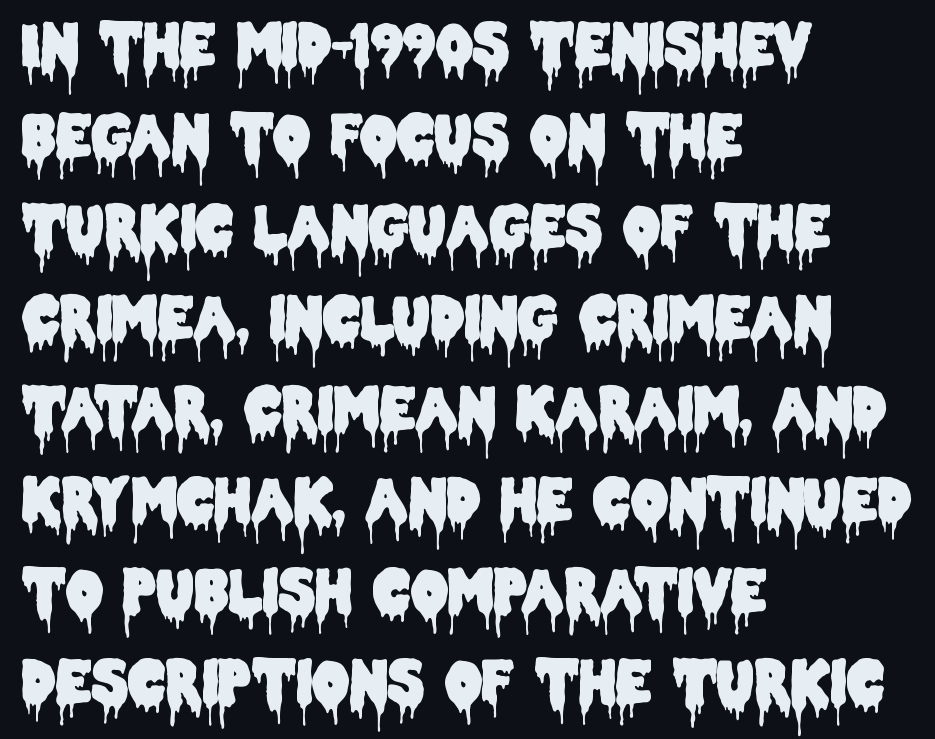
{"serif": "no", "italic": "no", "width": "condensed", "stroke_contrast": "low", "x_height": "large", "monospaced": "no", "underline": "no", "align": "left", "line_spacing": "normal", "line_spacing_ratio": 1.57, "letter_spacing": "normal", "letter_spacing_em": 0.0, "glyph_px": 58}
